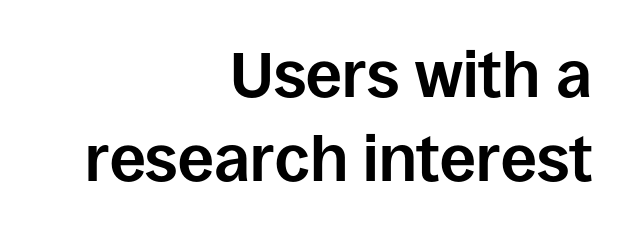
The image shows 64 px bold sans-serif type, upright; set right-aligned, normal line spacing (1.31x), normal letter spacing, not underlined; low stroke contrast and a large x-height.
